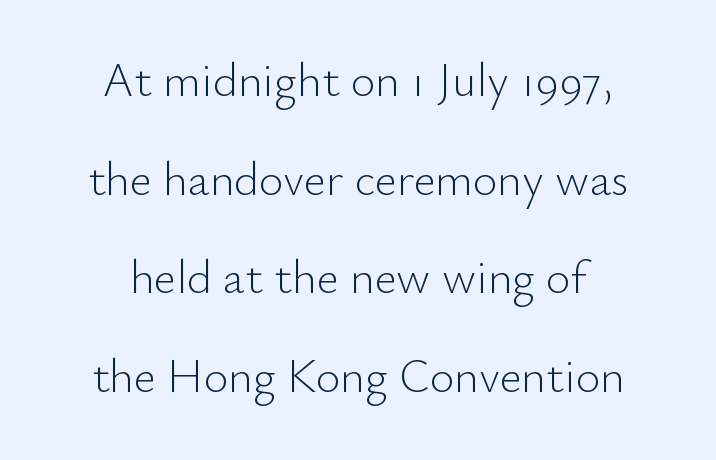
Q: Is the text bold? A: No.
Q: Is the text italic (slanted)? A: No, it is upright.
Q: Is the typeface a serif or a sans-serif typeface? A: Sans-serif.
Q: Is the text underlined? A: No.
Q: How is the paragraph aligned? A: Centered.
Q: Is the spacing between letters normal or unusually wide? A: Normal.
Q: Is the spacing between lines tight, normal or loose? A: Loose.
Q: Width (condensed, normal, or wide)? A: Normal.
Q: Stroke contrast? A: Low.
Q: x-height? A: Small.
Q: Monospaced? A: No.
